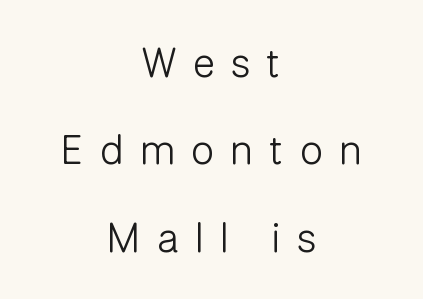
Q: Is the text bold? A: No.
Q: Is the text italic (slanted)? A: No, it is upright.
Q: Is the typeface a serif or a sans-serif typeface? A: Sans-serif.
Q: Is the text underlined? A: No.
Q: How is the paragraph aligned? A: Centered.
Q: Is the spacing between letters normal or unusually wide? A: Unusually wide.
Q: Is the spacing between lines tight, normal or loose? A: Loose.
Q: Width (condensed, normal, or wide)? A: Normal.
Q: Stroke contrast? A: Low.
Q: x-height? A: Medium.
Q: Monospaced? A: No.
